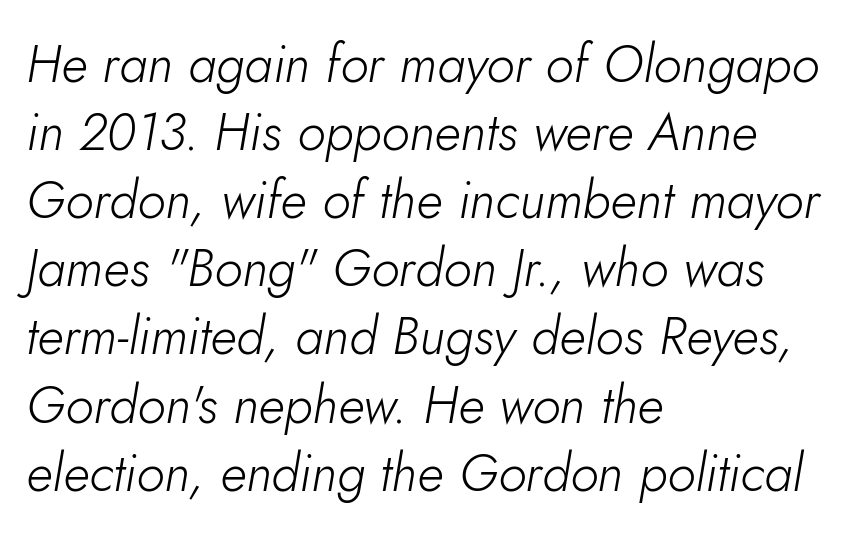
Q: Is the text bold? A: No.
Q: Is the text italic (slanted)? A: Yes, it leans right by about 10 degrees.
Q: Is the text underlined? A: No.
Q: How is the paragraph aligned? A: Left-aligned.
Q: Is the spacing between letters normal or unusually wide? A: Normal.
Q: Is the spacing between lines tight, normal or loose? A: Normal.
Q: Width (condensed, normal, or wide)? A: Normal.
Q: Stroke contrast? A: Low.
Q: x-height? A: Small.
Q: Monospaced? A: No.
